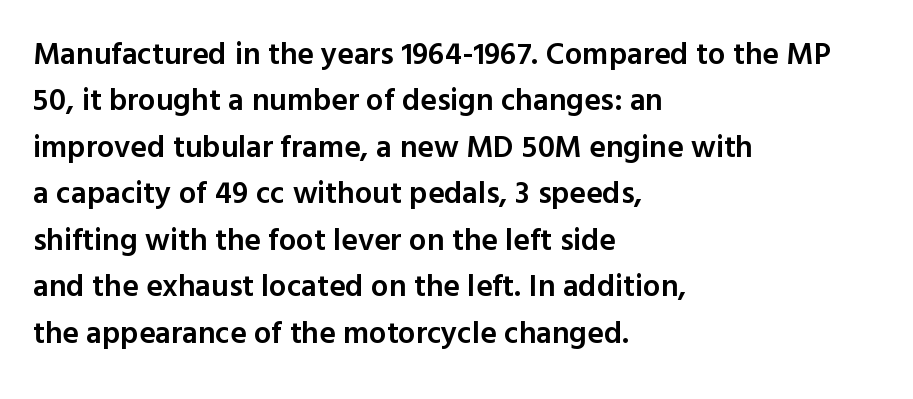
The image shows 31 px semibold sans-serif type, upright; set left-aligned, normal line spacing (1.5x), normal letter spacing, not underlined; a medium x-height.
